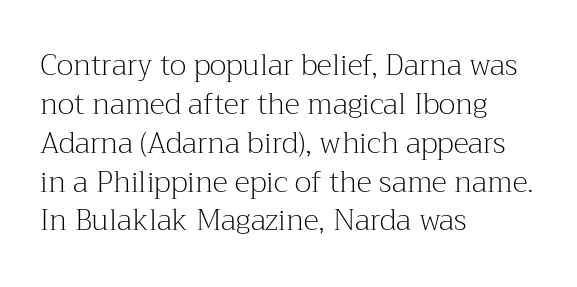
{"serif": "yes", "italic": "no", "bold": "no", "weight": "light", "width": "normal", "stroke_contrast": "medium", "x_height": "medium", "monospaced": "no", "underline": "no", "align": "left", "line_spacing": "normal", "line_spacing_ratio": 1.34, "letter_spacing": "normal", "letter_spacing_em": 0.0, "glyph_px": 29}
